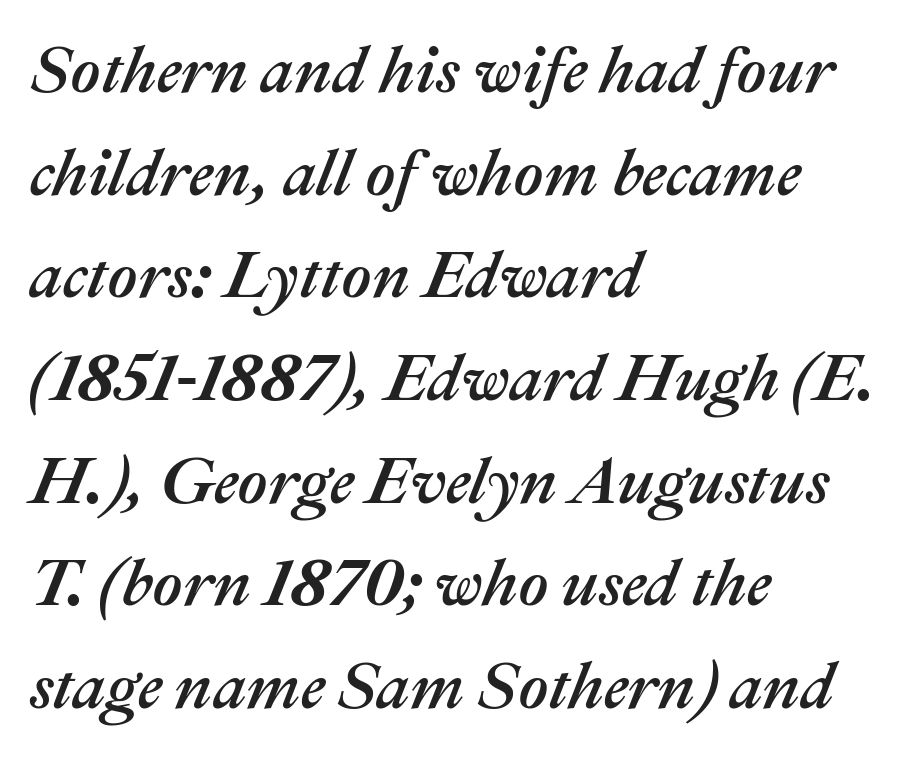
{"italic": "yes", "lean": "right", "slant_degrees": 22, "width": "normal", "stroke_contrast": "medium", "x_height": "medium", "monospaced": "no", "underline": "no", "align": "left", "line_spacing": "normal", "line_spacing_ratio": 1.58, "letter_spacing": "normal", "letter_spacing_em": 0.0, "glyph_px": 65}
